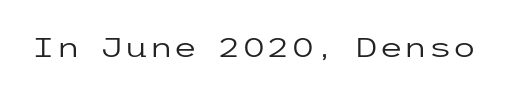
{"serif": "no", "italic": "no", "bold": "no", "weight": "regular", "width": "wide", "stroke_contrast": "low", "x_height": "medium", "underline": "no", "letter_spacing": "normal", "letter_spacing_em": 0.0, "glyph_px": 28}
